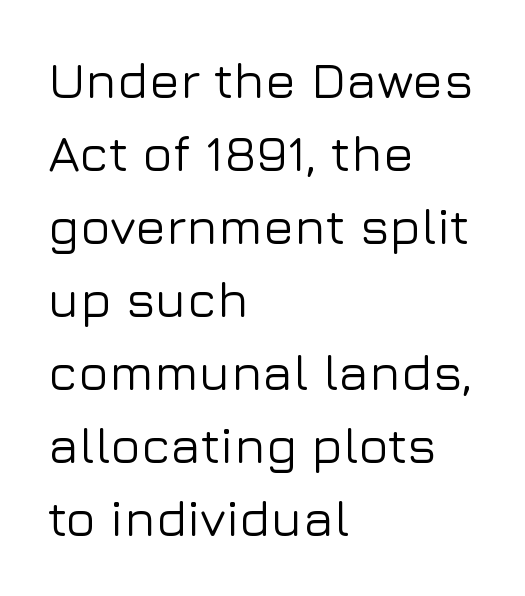
The font family rendered here belongs to the sans-serif group. Evenly set lines give the paragraph a standard silhouette. Words float on clear page, feet unadorned. Look at the tracking — it's just the regular setting, nothing added. A typesetter would call this proportional, since set widths differ per character.
